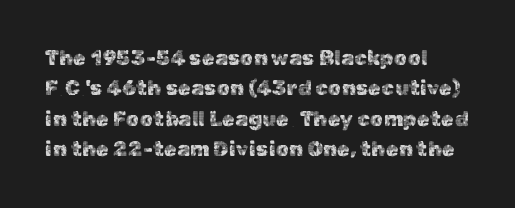
{"italic": "no", "underline": "no", "line_spacing": "normal", "line_spacing_ratio": 1.45, "letter_spacing": "normal", "letter_spacing_em": 0.0, "glyph_px": 21}
